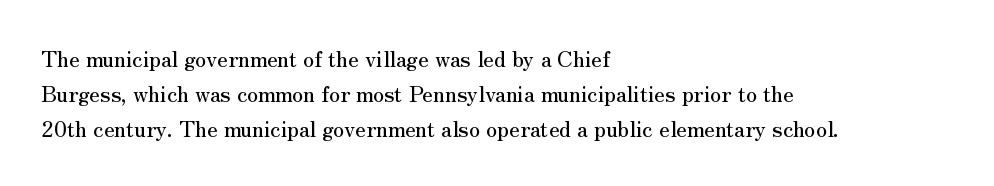
The face used here is rendered with its standard letterfit. A bare baseline throughout the passage. The compositor pushed each line to the left boundary. Regarding leading, the lines here are spaced in the standard way.
